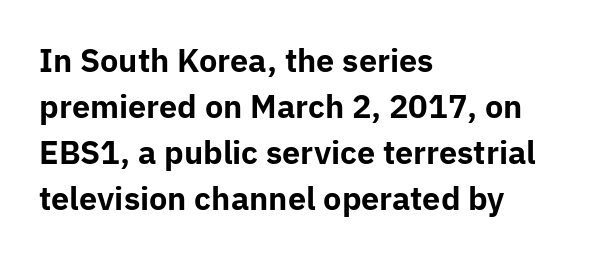
Q: Is the text bold? A: Yes.
Q: Is the text italic (slanted)? A: No, it is upright.
Q: Is the typeface a serif or a sans-serif typeface? A: Sans-serif.
Q: Is the text underlined? A: No.
Q: How is the paragraph aligned? A: Left-aligned.
Q: Is the spacing between letters normal or unusually wide? A: Normal.
Q: Is the spacing between lines tight, normal or loose? A: Normal.
Q: Width (condensed, normal, or wide)? A: Normal.
Q: Stroke contrast? A: Low.
Q: x-height? A: Medium.
Q: Monospaced? A: No.
